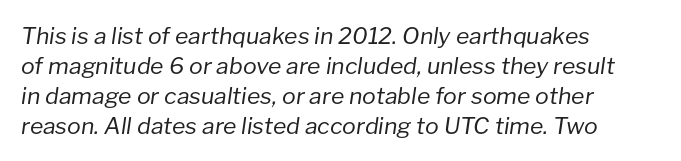
Horizontally, the lines are justified to the leading edge only. Stem width sits at or under what a default text font uses. Characters are canted at an angle relative to the baseline's perpendicular. The designer left line spacing at the default.
